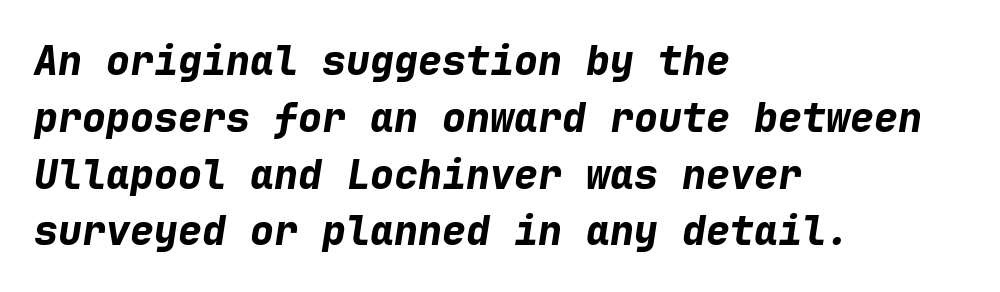
The image shows 40 px bold type, italic (leaning right), monospaced; set left-aligned, normal line spacing (1.42x), normal letter spacing, not underlined; low stroke contrast and a medium x-height.
